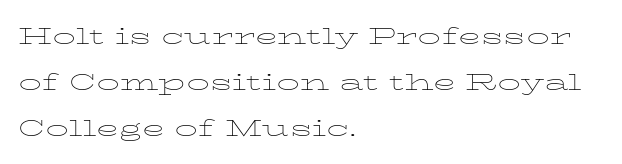
{"italic": "no", "bold": "no", "underline": "no", "align": "left", "line_spacing": "loose", "line_spacing_ratio": 1.99, "letter_spacing": "normal", "letter_spacing_em": 0.0, "glyph_px": 23}
